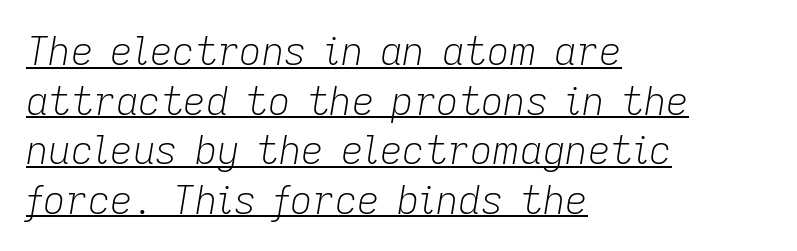
{"italic": "yes", "lean": "right", "slant_degrees": 9, "bold": "no", "weight": "light", "width": "normal", "stroke_contrast": "low", "x_height": "medium", "monospaced": "no", "underline": "yes", "align": "left", "line_spacing": "normal", "line_spacing_ratio": 1.27, "letter_spacing": "normal", "letter_spacing_em": 0.0, "glyph_px": 39}
